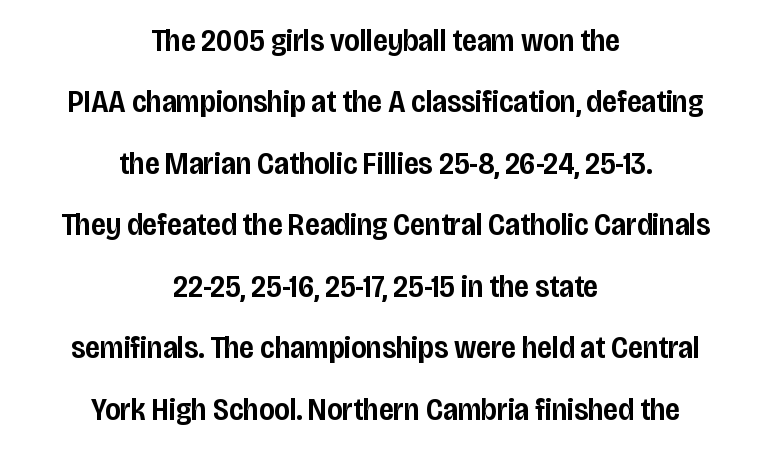
{"serif": "no", "italic": "no", "bold": "semi", "weight": "semibold", "width": "condensed", "stroke_contrast": "low", "x_height": "large", "monospaced": "no", "underline": "no", "align": "center", "line_spacing": "loose", "line_spacing_ratio": 1.92, "letter_spacing": "normal", "letter_spacing_em": 0.0, "glyph_px": 32}
